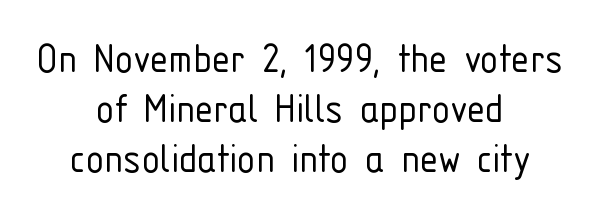
{"serif": "no", "italic": "no", "bold": "no", "weight": "light", "width": "condensed", "stroke_contrast": "low", "x_height": "medium", "monospaced": "no", "underline": "no", "align": "center", "line_spacing": "tight", "line_spacing_ratio": 1.09, "letter_spacing": "normal", "letter_spacing_em": 0.0, "glyph_px": 46}
